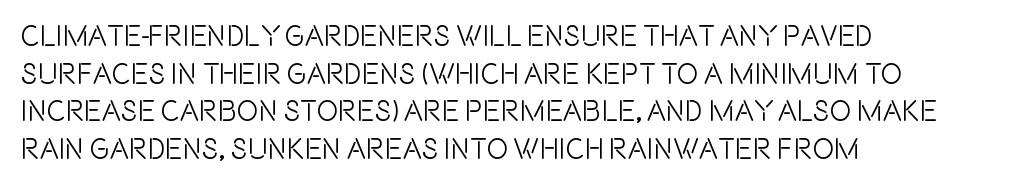
Standard letterfit; no display-style spreading of the glyphs. Ascenders rise straight up at ninety degrees. These lines are rendered in a variable-pitch font. Honestly, the row spacing looks completely unremarkable.
